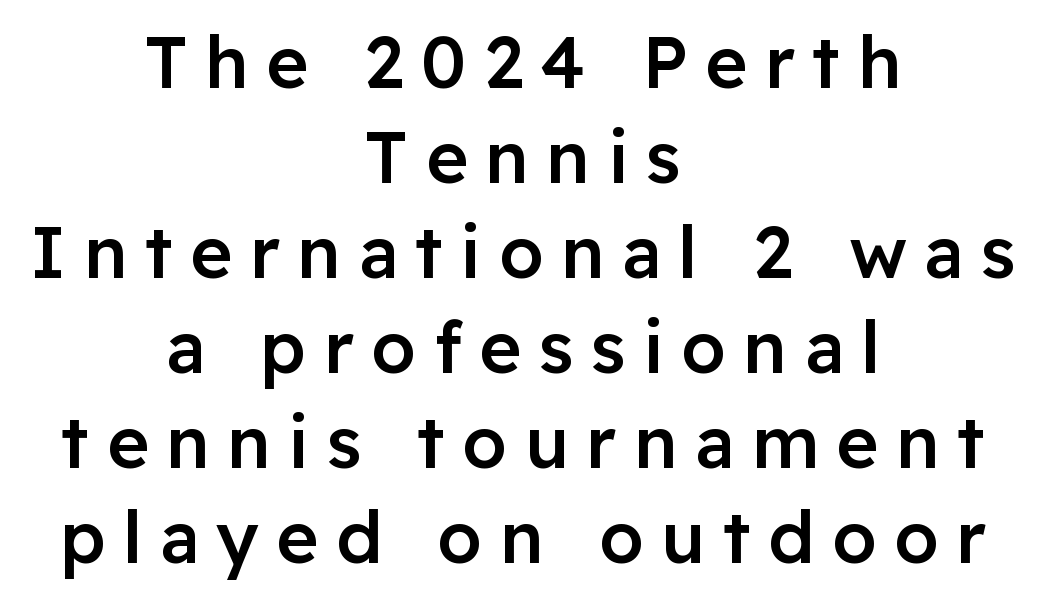
The image shows 72 px semibold sans-serif type, upright; set centered, normal line spacing (1.32x), unusually wide letter spacing (+0.24 em), not underlined; low stroke contrast and a medium x-height.
